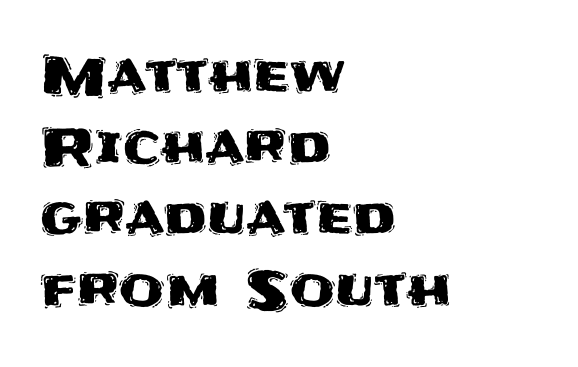
The image shows 52 px sans-serif type, upright; set left-aligned, normal line spacing (1.37x), normal letter spacing, not underlined; medium stroke contrast and a large x-height.
